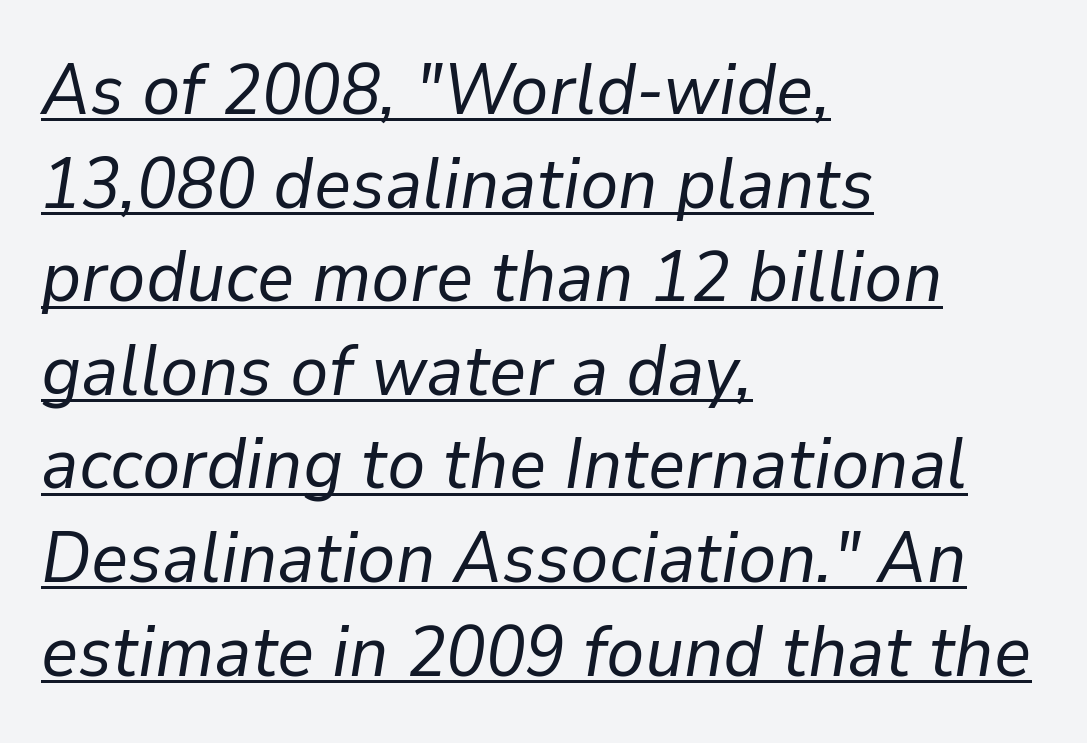
The image shows 72 px regular-weight type, italic (leaning right); set left-aligned, normal line spacing (1.3x), normal letter spacing, underlined; low stroke contrast and a medium x-height.
